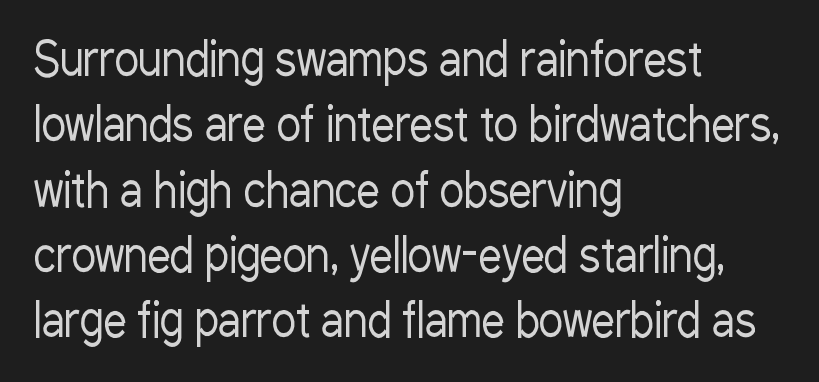
{"serif": "no", "italic": "no", "bold": "no", "weight": "regular", "width": "condensed", "stroke_contrast": "low", "x_height": "medium", "monospaced": "no", "underline": "no", "align": "left", "line_spacing": "normal", "line_spacing_ratio": 1.42, "letter_spacing": "normal", "letter_spacing_em": 0.0, "glyph_px": 46}
